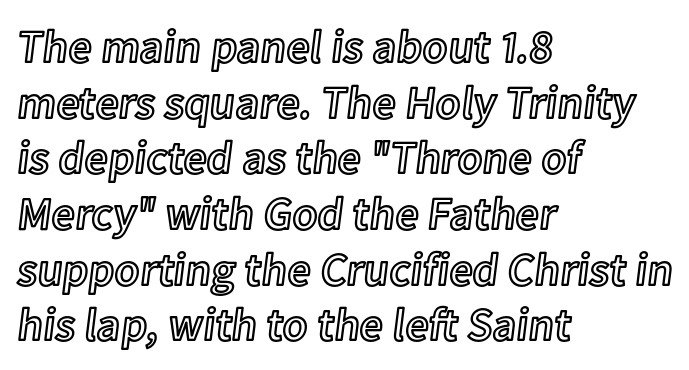
Q: Is the text italic (slanted)? A: Yes.
Q: Is the text underlined? A: No.
Q: How is the paragraph aligned? A: Left-aligned.
Q: Is the spacing between letters normal or unusually wide? A: Normal.
Q: Width (condensed, normal, or wide)? A: Normal.
Q: x-height? A: Medium.
Q: Monospaced? A: No.
